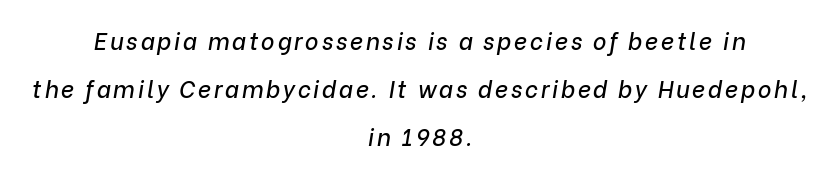
Q: Is the text italic (slanted)? A: Yes, it leans right by about 9 degrees.
Q: Is the text underlined? A: No.
Q: How is the paragraph aligned? A: Centered.
Q: Is the spacing between lines tight, normal or loose? A: Loose.
